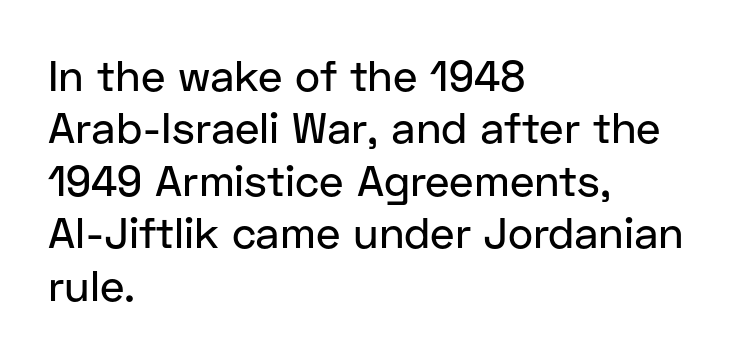
The letters advance in unequal steps, a hallmark of proportional type. Ascenders rise straight up at ninety degrees. Font category for this specimen: sans-serif. The lines in this sample share a left origin and differ only in where they stop. Underlining? Definitely not there. What stands out about the letter spacing? Nothing — it is the standard amount.
